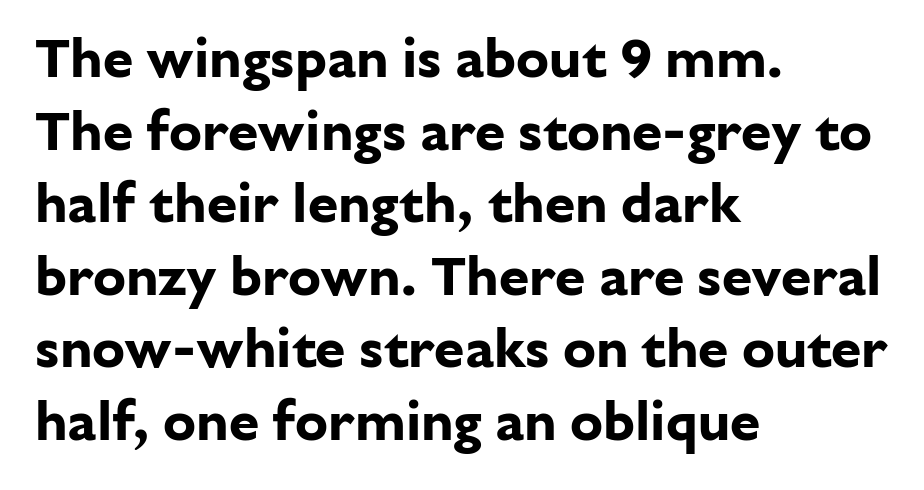
Q: Is the text bold? A: Yes.
Q: Is the text italic (slanted)? A: No, it is upright.
Q: Is the typeface a serif or a sans-serif typeface? A: Sans-serif.
Q: Is the text underlined? A: No.
Q: How is the paragraph aligned? A: Left-aligned.
Q: Is the spacing between letters normal or unusually wide? A: Normal.
Q: Is the spacing between lines tight, normal or loose? A: Normal.
Q: Width (condensed, normal, or wide)? A: Normal.
Q: Stroke contrast? A: Low.
Q: x-height? A: Medium.
Q: Monospaced? A: No.
